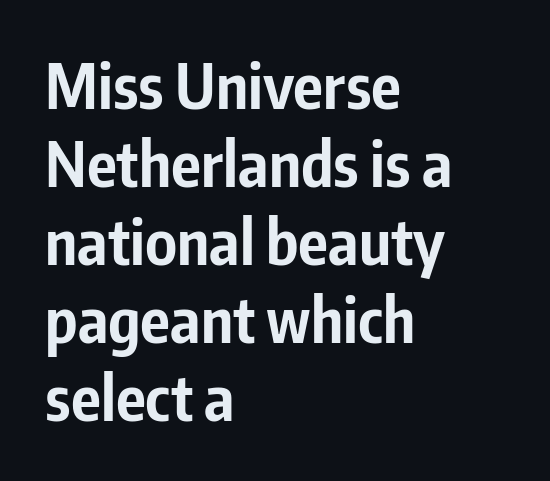
Clear beneath every line of the passage. Spacing verdict: proportional, widths tailored to each character. Is the block centered? No — it sits flush against the left margin. Strong, thick strokes mark this as bold type. The glyphs in this specimen are sans serif.
